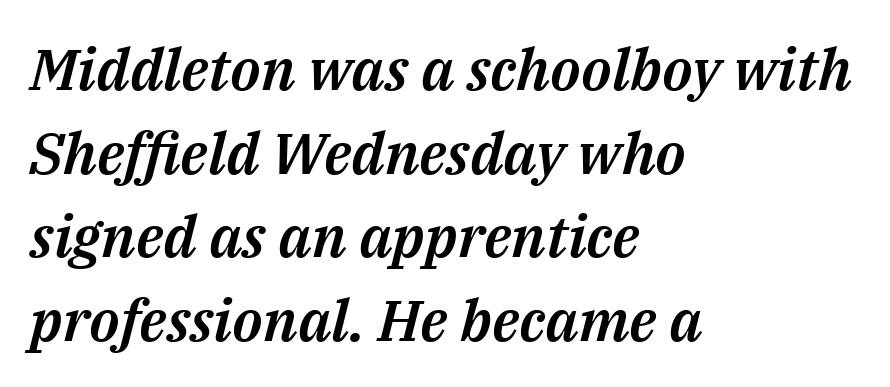
{"italic": "yes", "lean": "right", "slant_degrees": 14, "width": "normal", "stroke_contrast": "medium", "x_height": "medium", "monospaced": "no", "underline": "no", "align": "left", "line_spacing": "normal", "line_spacing_ratio": 1.44, "letter_spacing": "normal", "letter_spacing_em": 0.0, "glyph_px": 58}
